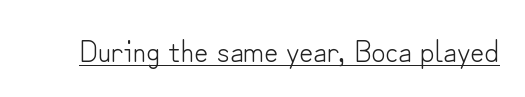
Q: Is the text bold? A: No.
Q: Is the text italic (slanted)? A: No, it is upright.
Q: Is the typeface a serif or a sans-serif typeface? A: Sans-serif.
Q: Is the text underlined? A: Yes.
Q: Is the spacing between letters normal or unusually wide? A: Normal.
Q: Width (condensed, normal, or wide)? A: Normal.
Q: Stroke contrast? A: Low.
Q: x-height? A: Small.
Q: Monospaced? A: No.
